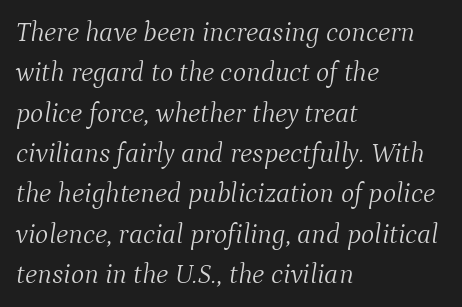
What stands out about the letter spacing? Nothing — it is the standard amount. Posture: slanted. The face used here is proportionally spaced, like ordinary book or web type. Typeset ragged right — the left edge is the straight one. Letters rest on an invisible, unmarked baseline.
